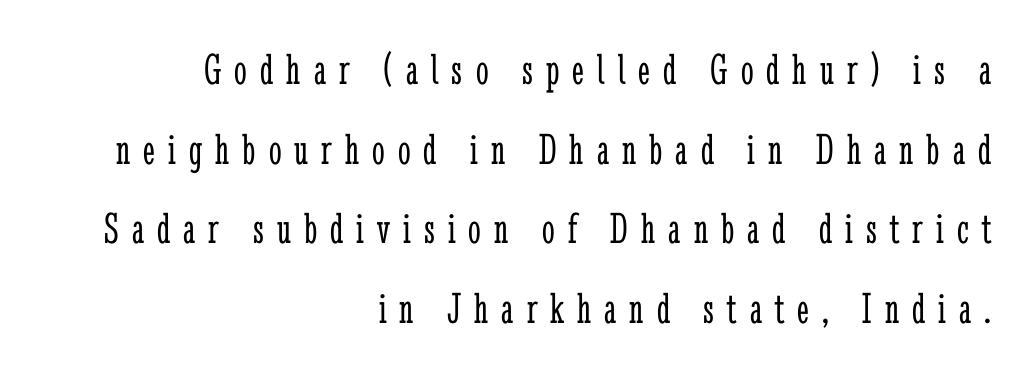
Q: Is the text bold? A: No.
Q: Is the text italic (slanted)? A: No, it is upright.
Q: Is the typeface a serif or a sans-serif typeface? A: Serif.
Q: Is the text underlined? A: No.
Q: How is the paragraph aligned? A: Right-aligned.
Q: Is the spacing between letters normal or unusually wide? A: Unusually wide.
Q: Width (condensed, normal, or wide)? A: Condensed.
Q: Stroke contrast? A: Low.
Q: x-height? A: Medium.
Q: Monospaced? A: No.
